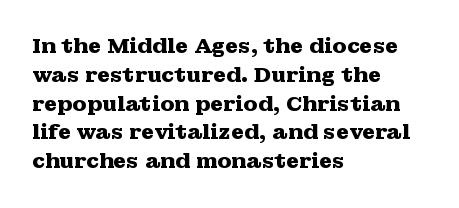
Leftover space on each line is placed entirely after the last word. The baseline area is clear. Tracking value appears to be zero — textbook default spacing. Is the type bold? Yes — the strokes are clearly thick and heavy.
